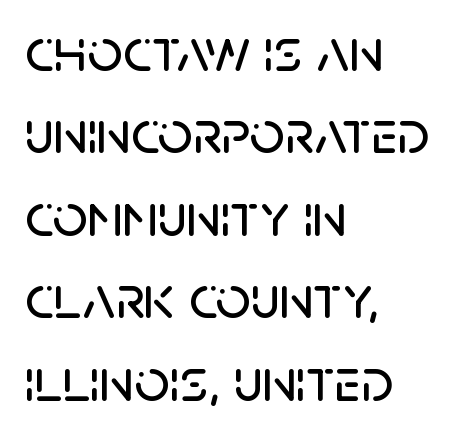
{"serif": "no", "italic": "no", "width": "normal", "stroke_contrast": "low", "x_height": "large", "monospaced": "no", "underline": "no", "align": "left", "line_spacing": "normal", "line_spacing_ratio": 1.33, "letter_spacing": "normal", "letter_spacing_em": 0.0, "glyph_px": 62}
